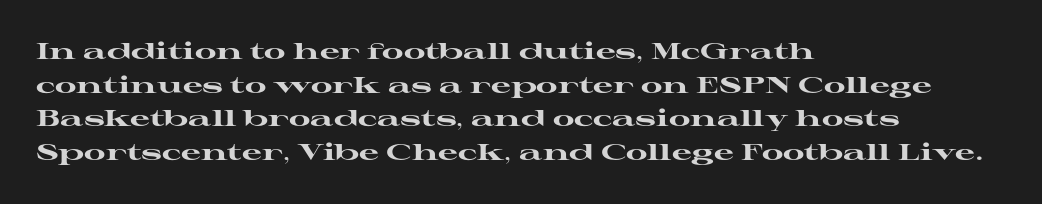
Q: Is the text bold? A: Yes.
Q: Is the text italic (slanted)? A: No, it is upright.
Q: Is the text underlined? A: No.
Q: How is the paragraph aligned? A: Left-aligned.
Q: Is the spacing between letters normal or unusually wide? A: Normal.
Q: Is the spacing between lines tight, normal or loose? A: Normal.
